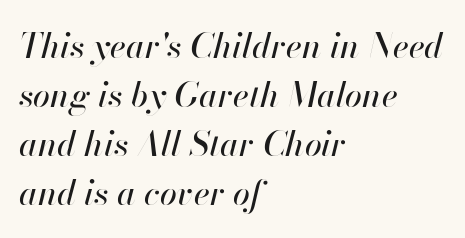
Is this a fixed-width face? No — the glyphs have proportional, varying widths. The typography opts for an oblique posture over an upright one. Plain, unruled lines of type. Whoever set this chose a conventional vertical rhythm. Observe the ordinary spacing: letters are neighbours, not strangers.
